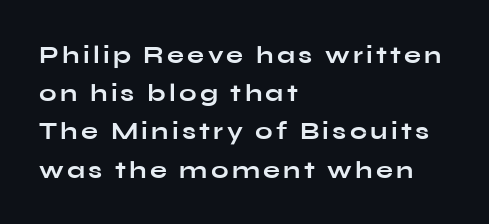
Regular leading. Typesetter's note: full bold, strokes at maximum text heaviness. Left-aligned paragraph, ragged on the right. You can tell it's not italic because the verticals are truly vertical. Type without underlining.
